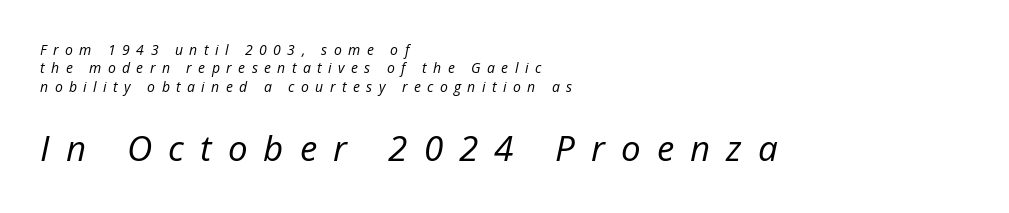
Baseline-to-baseline distance is the conventional proportion of letter height. The letters in the lower block stand taller than those in the block above. Someone cranked the tracking dial way up on this one. Bold? No — there's no thickening of the strokes.
